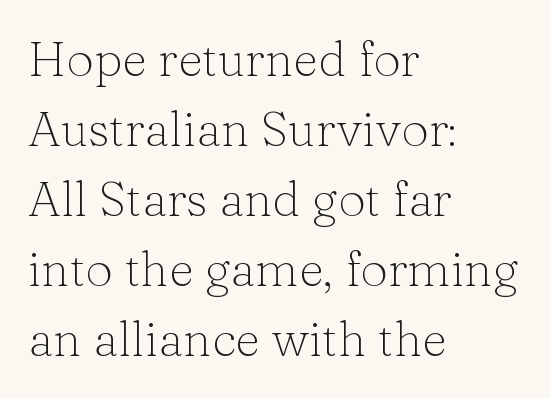
Q: Is the text bold? A: No.
Q: Is the text italic (slanted)? A: No, it is upright.
Q: Is the typeface a serif or a sans-serif typeface? A: Serif.
Q: Is the text underlined? A: No.
Q: How is the paragraph aligned? A: Left-aligned.
Q: Is the spacing between letters normal or unusually wide? A: Normal.
Q: Is the spacing between lines tight, normal or loose? A: Normal.
Q: Width (condensed, normal, or wide)? A: Normal.
Q: Stroke contrast? A: Low.
Q: x-height? A: Medium.
Q: Monospaced? A: No.
